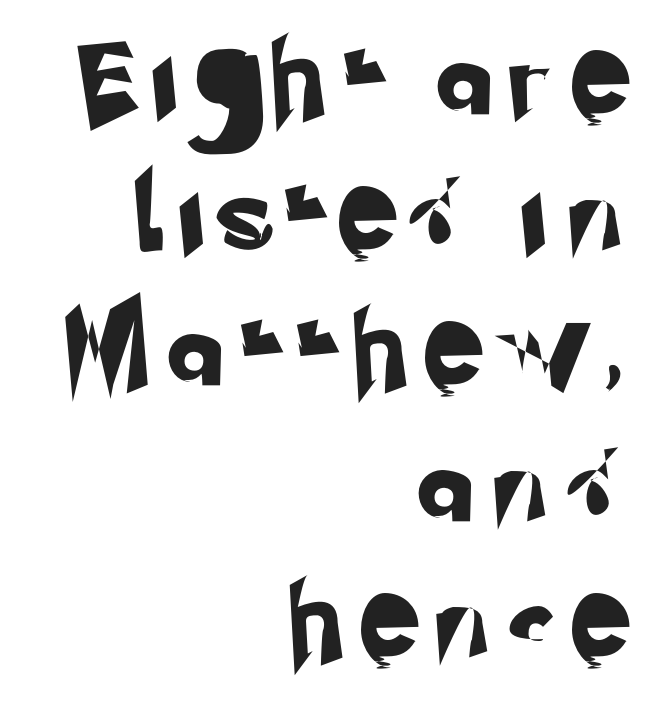
The image shows 75 px sans-serif type; set right-aligned, line spacing 1.81x, unusually wide letter spacing (+0.34 em), not underlined; low stroke contrast and a small x-height.
